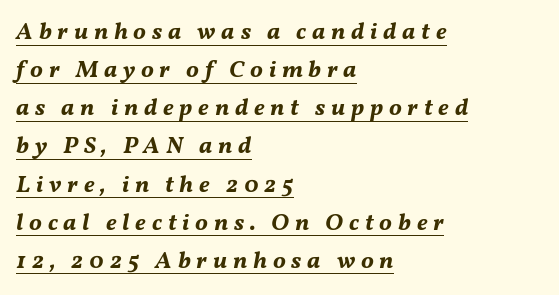
Q: Is the text bold? A: Yes.
Q: Is the text italic (slanted)? A: Yes, it leans right by about 11 degrees.
Q: Is the text underlined? A: Yes.
Q: How is the paragraph aligned? A: Left-aligned.
Q: Is the spacing between letters normal or unusually wide? A: Unusually wide.
Q: Is the spacing between lines tight, normal or loose? A: Normal.
